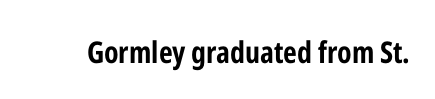
Look at the stroke-to-counter ratio: heavy, a bold. Tracking value appears to be zero — textbook default spacing. Observe the absence of serifs on each vertical stroke in this sample. Proportional: the letters do not fall into vertical columns.
